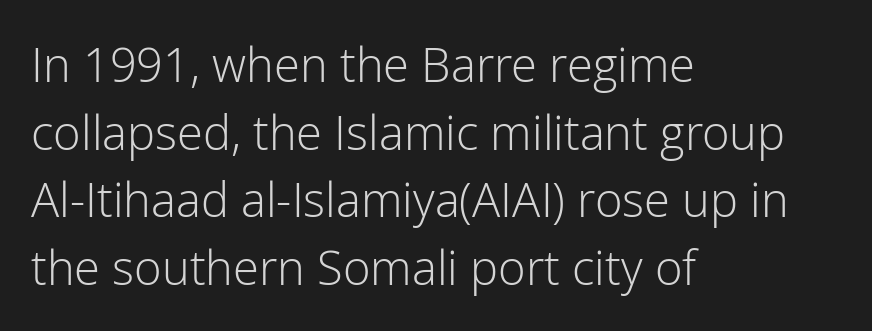
Q: Is the text bold? A: No.
Q: Is the text italic (slanted)? A: No, it is upright.
Q: Is the typeface a serif or a sans-serif typeface? A: Sans-serif.
Q: Is the text underlined? A: No.
Q: How is the paragraph aligned? A: Left-aligned.
Q: Is the spacing between letters normal or unusually wide? A: Normal.
Q: Is the spacing between lines tight, normal or loose? A: Normal.
Q: Width (condensed, normal, or wide)? A: Normal.
Q: Stroke contrast? A: Low.
Q: x-height? A: Medium.
Q: Monospaced? A: No.
